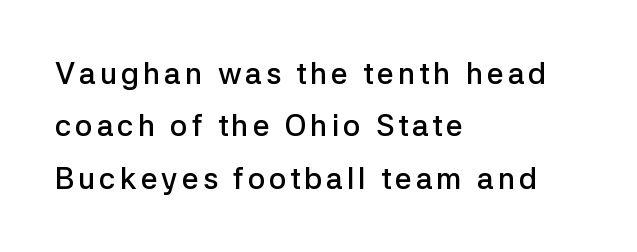
Horizontal alignment here is leftward, the default for most running prose. Note the varied advance widths — an 'i' is clearly narrower than an 'm'. Nobody drew a line under any word here. Firm but not heavy-handed strokes: this text is semibold. Rendered with straight, roman letterforms.
